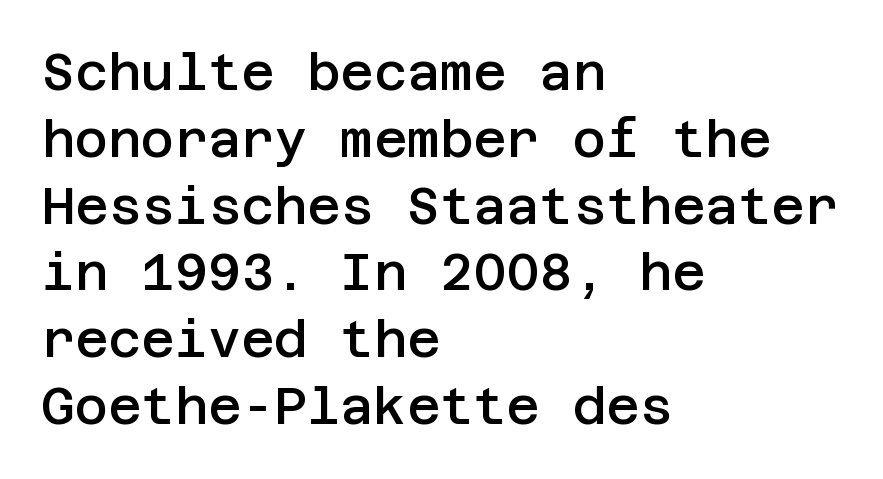
{"serif": "no", "italic": "no", "bold": "semi", "weight": "semibold", "width": "normal", "stroke_contrast": "low", "x_height": "large", "underline": "no", "align": "left", "line_spacing": "normal", "line_spacing_ratio": 1.31, "letter_spacing": "normal", "letter_spacing_em": 0.0, "glyph_px": 51}
